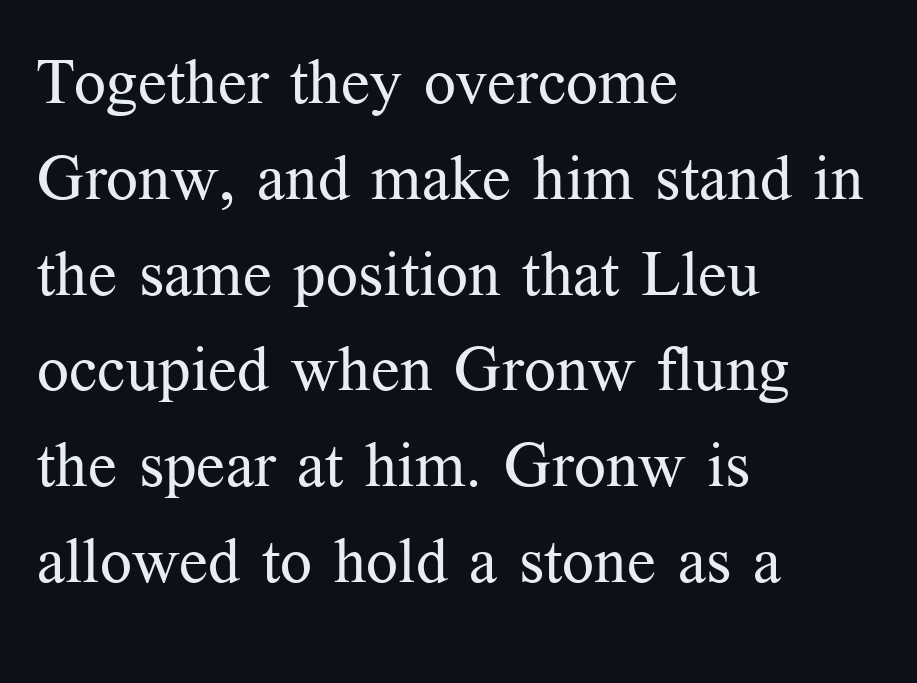
The image shows 63 px regular-weight serif type, upright; set left-aligned, normal line spacing (1.52x), normal letter spacing, not underlined; medium stroke contrast and a medium x-height.
